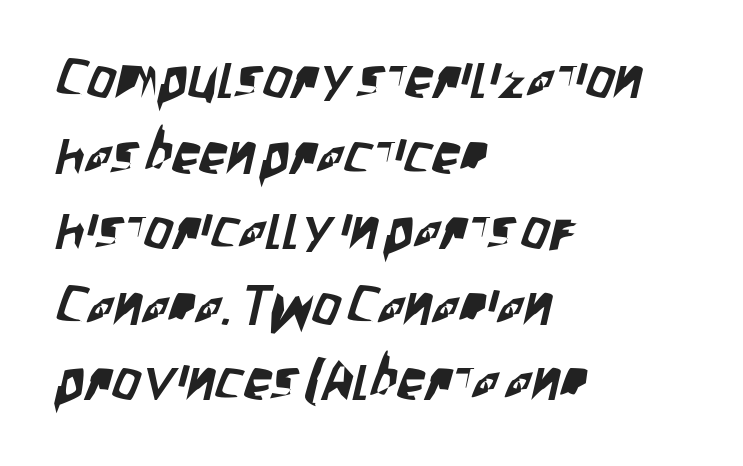
The image shows 56 px condensed sans-serif type; set left-aligned, normal line spacing (1.35x), normal letter spacing, not underlined; low stroke contrast and a large x-height.
